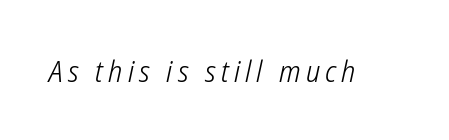
{"serif": "no", "bold": "no", "weight": "light", "width": "condensed", "stroke_contrast": "low", "x_height": "medium", "monospaced": "no", "underline": "no", "glyph_px": 30}
